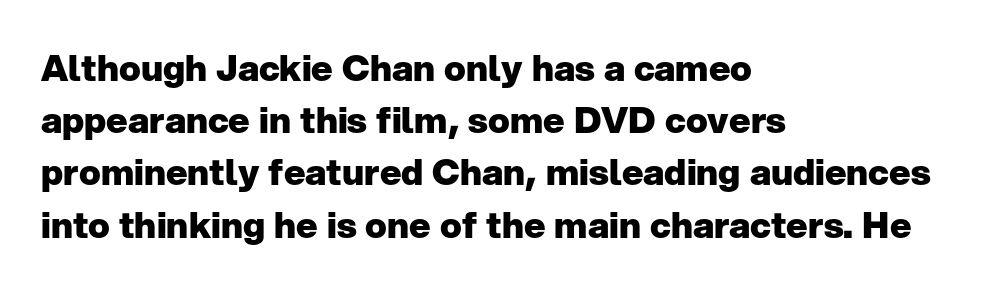
Q: Is the text bold? A: Yes.
Q: Is the text italic (slanted)? A: No, it is upright.
Q: Is the typeface a serif or a sans-serif typeface? A: Sans-serif.
Q: Is the text underlined? A: No.
Q: How is the paragraph aligned? A: Left-aligned.
Q: Is the spacing between letters normal or unusually wide? A: Normal.
Q: Is the spacing between lines tight, normal or loose? A: Normal.
Q: Width (condensed, normal, or wide)? A: Normal.
Q: Stroke contrast? A: Low.
Q: x-height? A: Medium.
Q: Monospaced? A: No.
